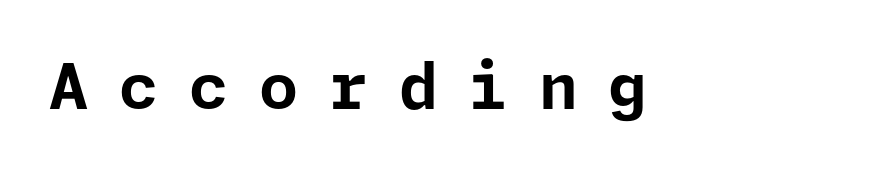
Plenty of ink on the page — the face is bold. Does the lettering tilt? It doesn't — this is upright. The text was rendered using a sans face with plain stroke endings. Characters follow at a spacing far wider than the type designer built in. This rendering features lettering with no underline.
